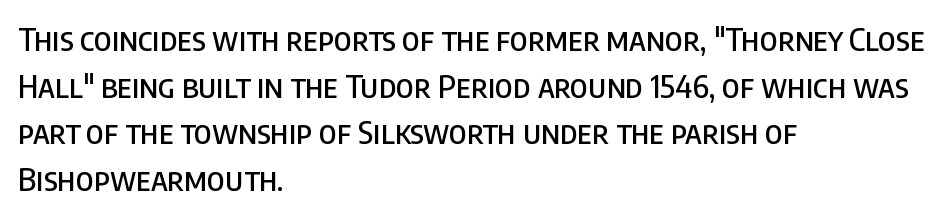
{"serif": "no", "italic": "no", "width": "condensed", "stroke_contrast": "low", "x_height": "large", "monospaced": "no", "underline": "no", "align": "left", "line_spacing": "normal", "line_spacing_ratio": 1.46, "letter_spacing": "normal", "letter_spacing_em": 0.0, "glyph_px": 32}
